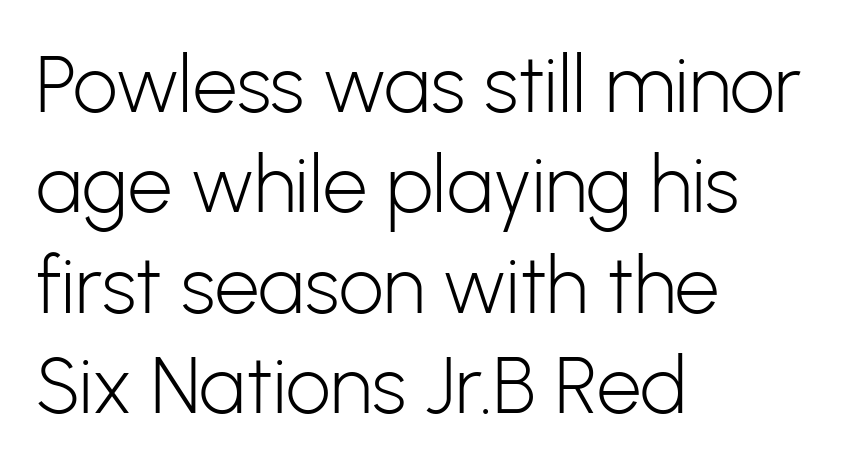
{"serif": "no", "italic": "no", "bold": "no", "weight": "light", "width": "normal", "stroke_contrast": "low", "x_height": "medium", "monospaced": "no", "underline": "no", "align": "left", "line_spacing": "normal", "line_spacing_ratio": 1.27, "letter_spacing": "normal", "letter_spacing_em": 0.0, "glyph_px": 79}
